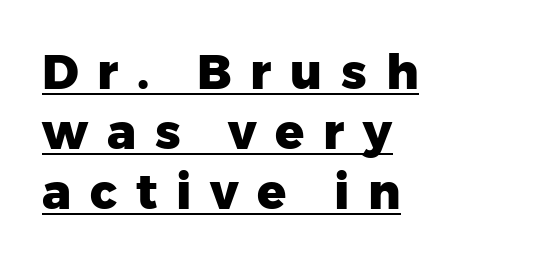
Q: Is the text bold? A: Yes.
Q: Is the text italic (slanted)? A: No, it is upright.
Q: Is the typeface a serif or a sans-serif typeface? A: Sans-serif.
Q: Is the text underlined? A: Yes.
Q: How is the paragraph aligned? A: Left-aligned.
Q: Is the spacing between letters normal or unusually wide? A: Unusually wide.
Q: Is the spacing between lines tight, normal or loose? A: Normal.
Q: Width (condensed, normal, or wide)? A: Normal.
Q: Stroke contrast? A: Low.
Q: x-height? A: Medium.
Q: Monospaced? A: No.
